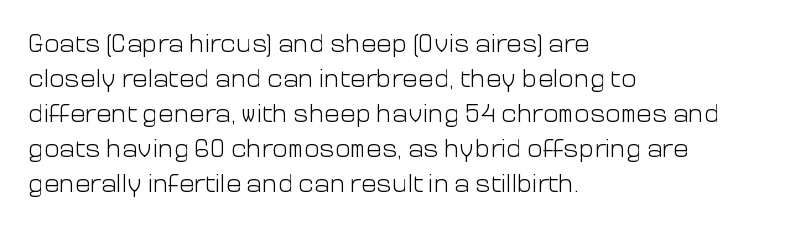
{"italic": "no", "bold": "no", "underline": "no", "align": "left", "line_spacing": "normal", "line_spacing_ratio": 1.35, "letter_spacing": "normal", "letter_spacing_em": 0.0, "glyph_px": 26}
